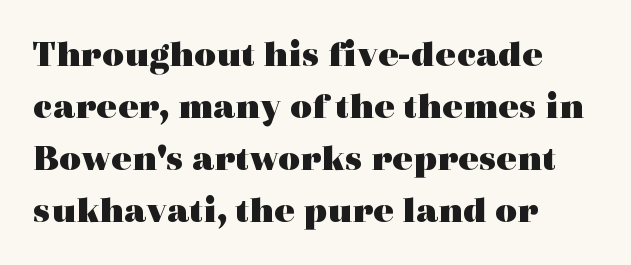
{"serif": "yes", "italic": "no", "bold": "yes", "weight": "heavy", "width": "wide", "x_height": "medium", "monospaced": "no", "underline": "no", "align": "left", "line_spacing": "normal", "line_spacing_ratio": 1.37, "letter_spacing": "normal", "letter_spacing_em": 0.0, "glyph_px": 38}
